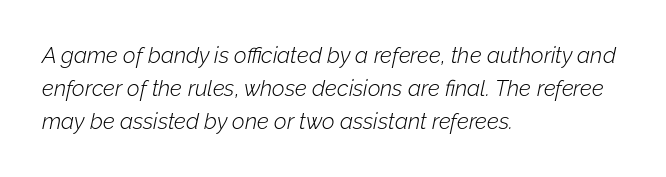
Q: Is the text bold? A: No.
Q: Is the text italic (slanted)? A: Yes, it leans right by about 12 degrees.
Q: Is the text underlined? A: No.
Q: How is the paragraph aligned? A: Left-aligned.
Q: Is the spacing between letters normal or unusually wide? A: Normal.
Q: Is the spacing between lines tight, normal or loose? A: Normal.
